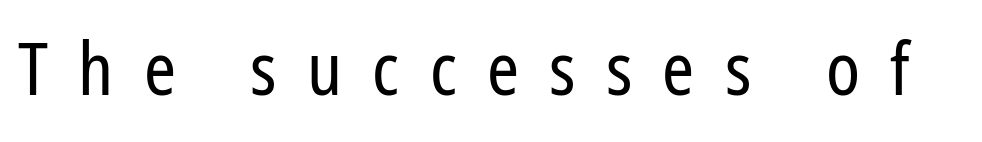
The image shows 72 px regular-weight, condensed sans-serif type, upright; set unusually wide letter spacing (+0.42 em), not underlined; low stroke contrast and a medium x-height.
